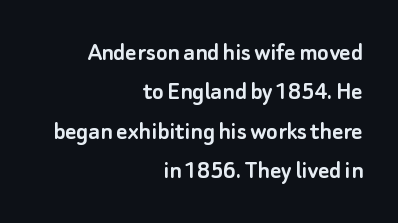
{"italic": "no", "underline": "no", "align": "right", "line_spacing": "normal", "line_spacing_ratio": 1.46, "letter_spacing": "normal", "letter_spacing_em": 0.0, "glyph_px": 27}
